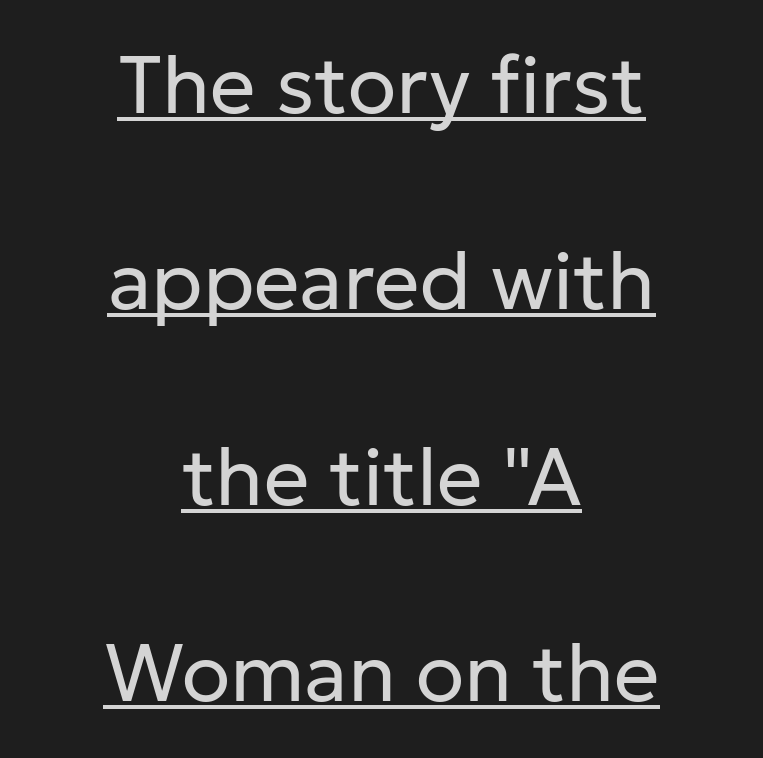
The image shows 80 px regular-weight sans-serif type, upright; set centered, loose line spacing (2.45x), normal letter spacing, underlined; low stroke contrast and a medium x-height.
